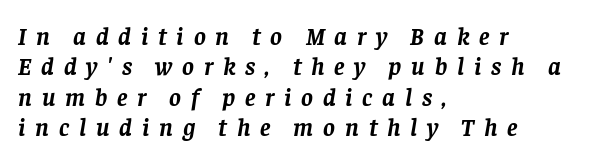
{"italic": "yes", "lean": "right", "slant_degrees": 8, "bold": "yes", "underline": "no", "align": "left", "line_spacing_ratio": 1.22, "letter_spacing": "wide", "letter_spacing_em": 0.39, "glyph_px": 25}
